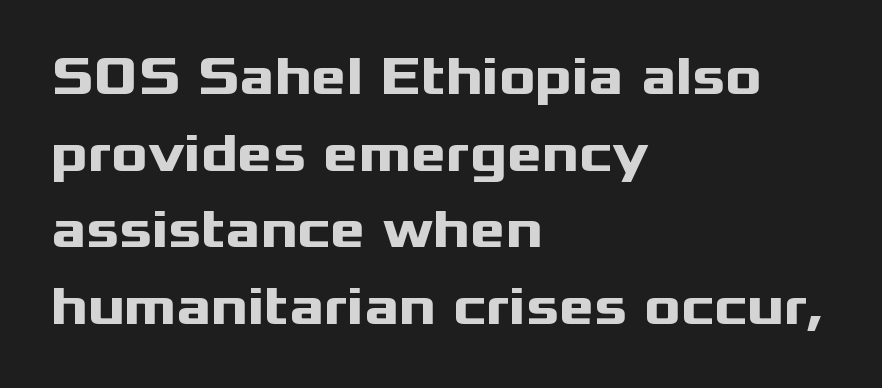
Q: Is the text bold? A: Yes.
Q: Is the text italic (slanted)? A: No, it is upright.
Q: Is the typeface a serif or a sans-serif typeface? A: Sans-serif.
Q: Is the text underlined? A: No.
Q: How is the paragraph aligned? A: Left-aligned.
Q: Is the spacing between letters normal or unusually wide? A: Normal.
Q: Is the spacing between lines tight, normal or loose? A: Normal.
Q: Width (condensed, normal, or wide)? A: Wide.
Q: Stroke contrast? A: Medium.
Q: x-height? A: Medium.
Q: Monospaced? A: No.
